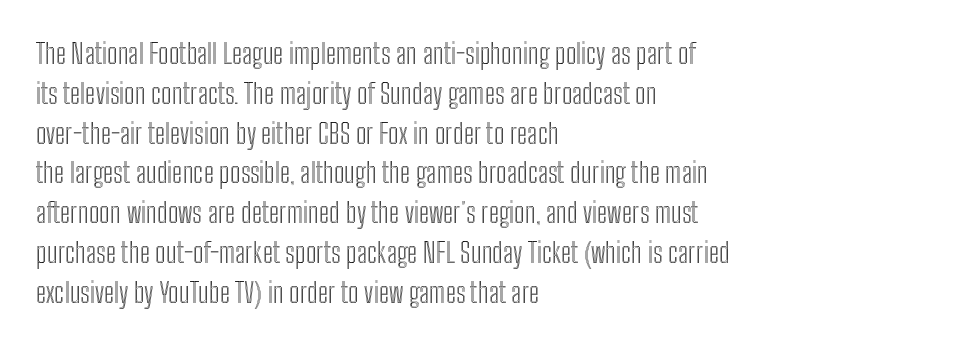
{"italic": "no", "width": "condensed", "x_height": "medium", "monospaced": "no", "underline": "no", "align": "left", "line_spacing": "normal", "line_spacing_ratio": 1.42, "letter_spacing": "normal", "letter_spacing_em": 0.0, "glyph_px": 28}
